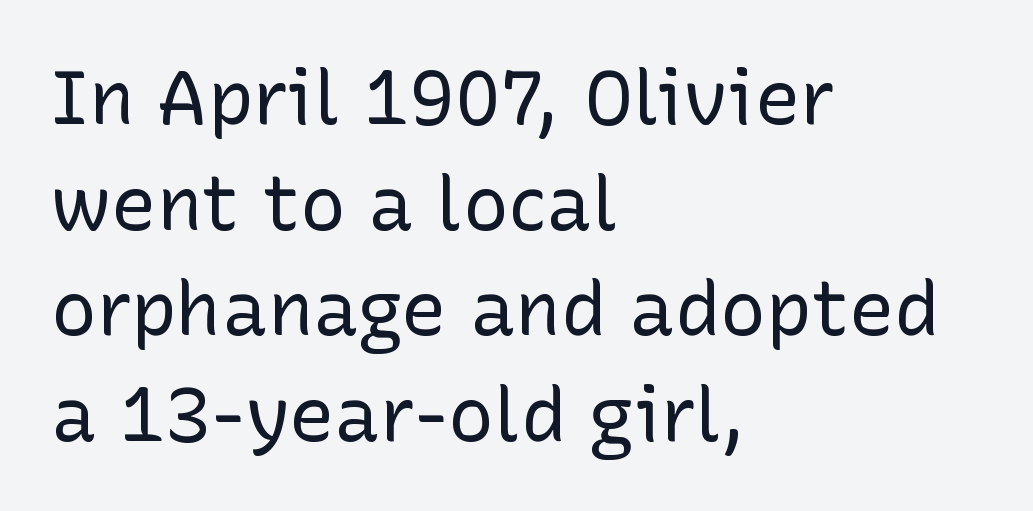
Q: Is the text bold? A: No.
Q: Is the text italic (slanted)? A: No, it is upright.
Q: Is the typeface a serif or a sans-serif typeface? A: Sans-serif.
Q: Is the text underlined? A: No.
Q: How is the paragraph aligned? A: Left-aligned.
Q: Is the spacing between letters normal or unusually wide? A: Normal.
Q: Is the spacing between lines tight, normal or loose? A: Normal.
Q: Width (condensed, normal, or wide)? A: Normal.
Q: Stroke contrast? A: Low.
Q: x-height? A: Medium.
Q: Monospaced? A: No.
